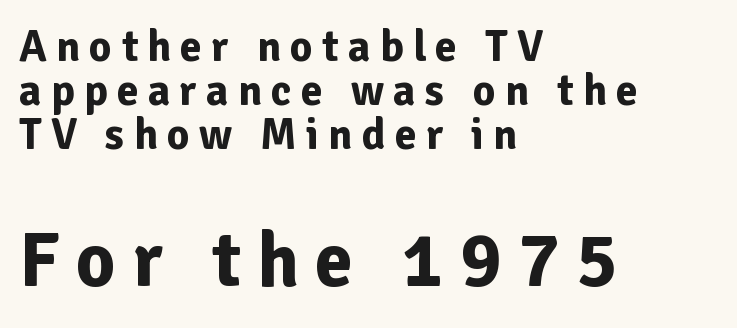
The image shows 77 px bold sans-serif type, upright; set left-aligned, tight line spacing (1.0x), unusually wide letter spacing (+0.21 em), not underlined; the second (bottom) block is 1.75x larger; low stroke contrast and a medium x-height.
